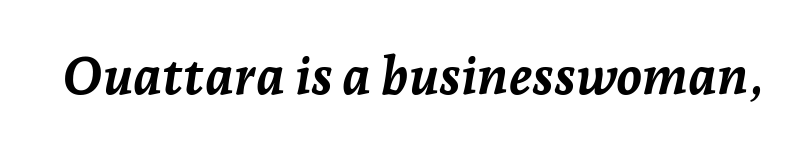
{"italic": "yes", "lean": "right", "slant_degrees": 7, "bold": "yes", "weight": "semibold", "width": "normal", "stroke_contrast": "low", "x_height": "medium", "monospaced": "no", "underline": "no", "letter_spacing": "normal", "letter_spacing_em": 0.0, "glyph_px": 52}
